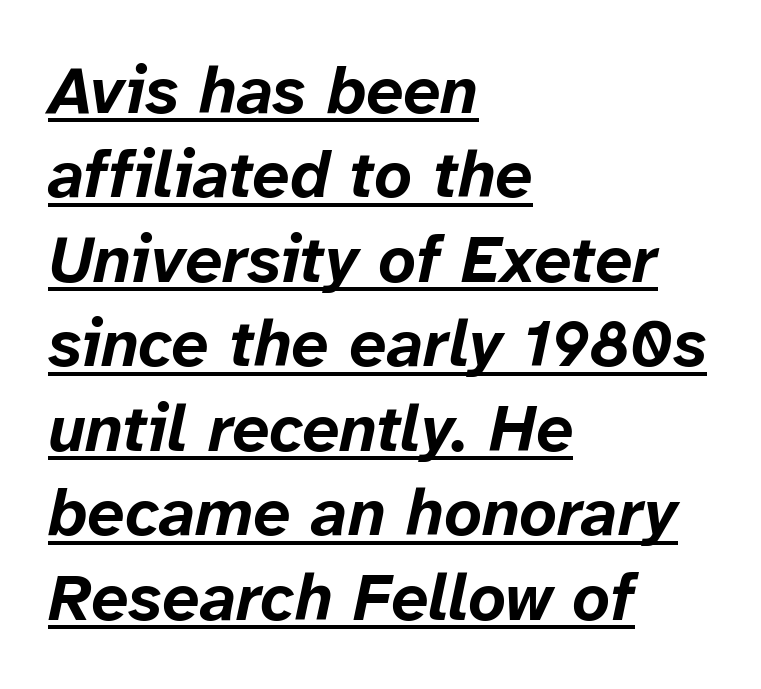
The image shows 66 px bold type, italic (leaning right); set left-aligned, normal line spacing (1.28x), normal letter spacing, underlined; low stroke contrast and a medium x-height.
